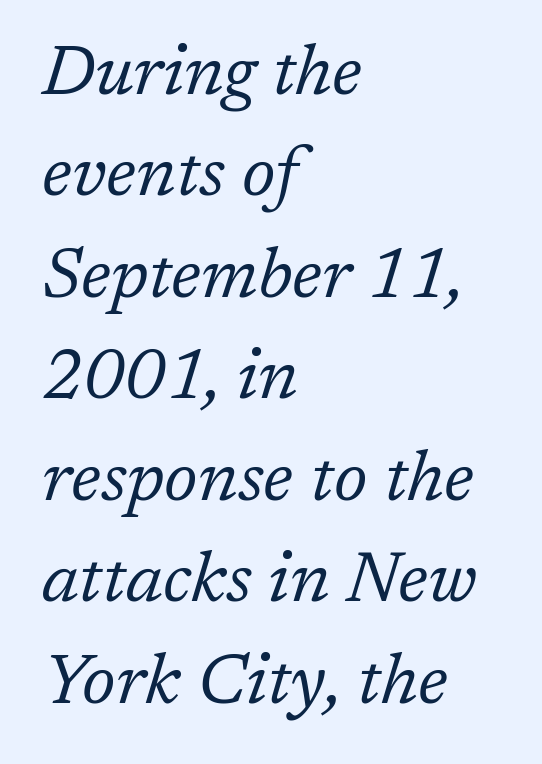
{"serif": "yes", "italic": "yes", "lean": "right", "slant_degrees": 17, "bold": "no", "weight": "regular", "width": "normal", "stroke_contrast": "low", "x_height": "medium", "monospaced": "no", "underline": "no", "align": "left", "line_spacing": "normal", "line_spacing_ratio": 1.45, "letter_spacing": "normal", "letter_spacing_em": 0.0, "glyph_px": 70}
